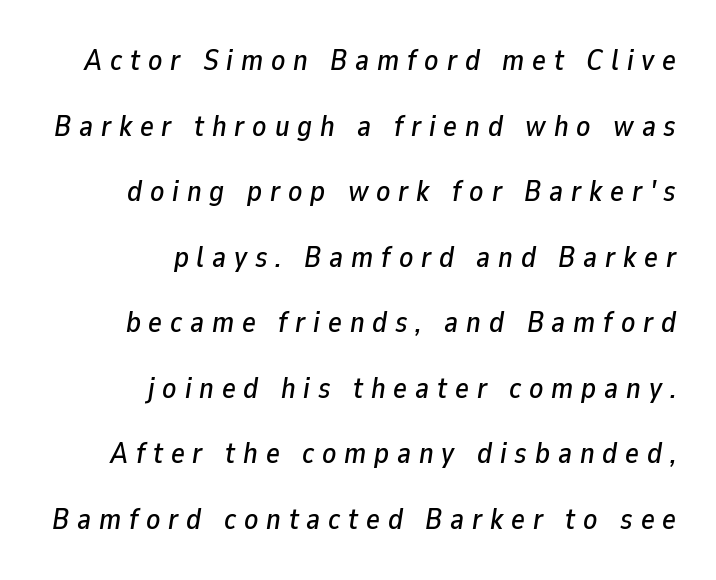
{"italic": "yes", "lean": "right", "slant_degrees": 9, "width": "normal", "stroke_contrast": "low", "x_height": "medium", "monospaced": "no", "underline": "no", "align": "right", "line_spacing": "loose", "line_spacing_ratio": 2.26, "letter_spacing": "wide", "letter_spacing_em": 0.27, "glyph_px": 29}
